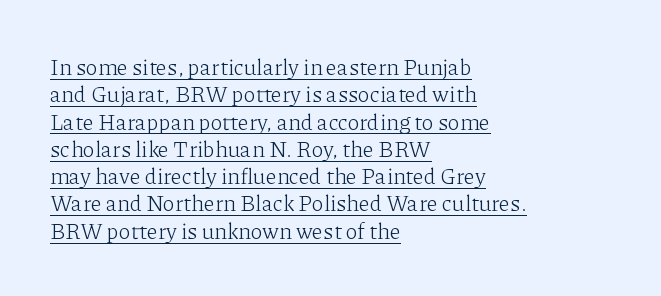
Stems here are at most as thick as an everyday book face. Posture: straight, roman, zero tilt. Observe the ordinary spacing: letters are neighbours, not strangers. In designer terms, the underline attribute is active on this setting. Left-aligned paragraph, ragged on the right.
